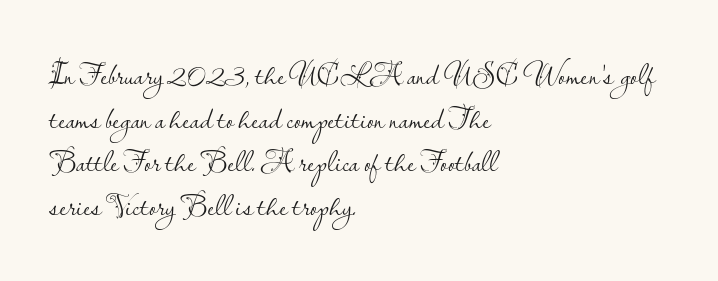
The image shows 31 px light sans-serif type; set left-aligned, normal line spacing (1.41x), normal letter spacing, not underlined; low stroke contrast and a small x-height.
